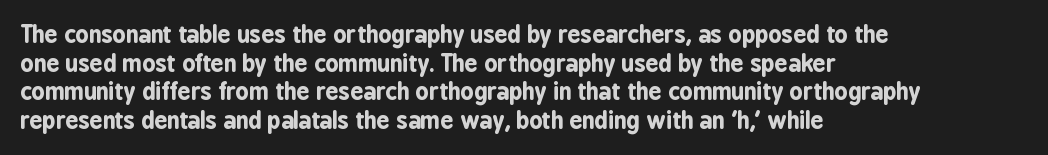
Q: Is the text bold? A: Yes.
Q: Is the text italic (slanted)? A: No, it is upright.
Q: Is the text underlined? A: No.
Q: How is the paragraph aligned? A: Left-aligned.
Q: Is the spacing between letters normal or unusually wide? A: Normal.
